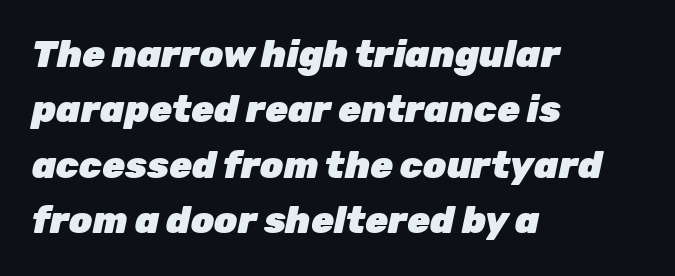
Q: Is the text bold? A: Yes.
Q: Is the text italic (slanted)? A: Yes, it leans right by about 12 degrees.
Q: Is the text underlined? A: No.
Q: How is the paragraph aligned? A: Left-aligned.
Q: Is the spacing between letters normal or unusually wide? A: Normal.
Q: Is the spacing between lines tight, normal or loose? A: Normal.
Q: Width (condensed, normal, or wide)? A: Normal.
Q: Stroke contrast? A: Low.
Q: x-height? A: Medium.
Q: Monospaced? A: No.
